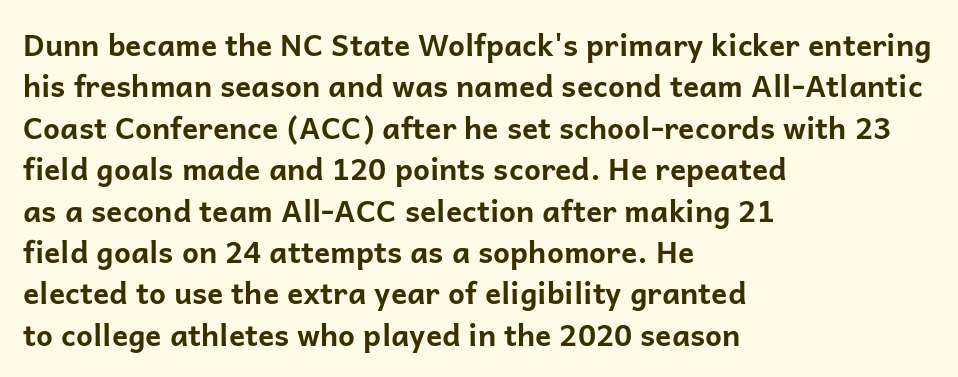
A full-strength bold gives these letters their thick strokes. Caption: standard tracking, unaltered. Every stem runs plumb, perpendicular to the baseline. The space beneath each line is pristine and unruled.
